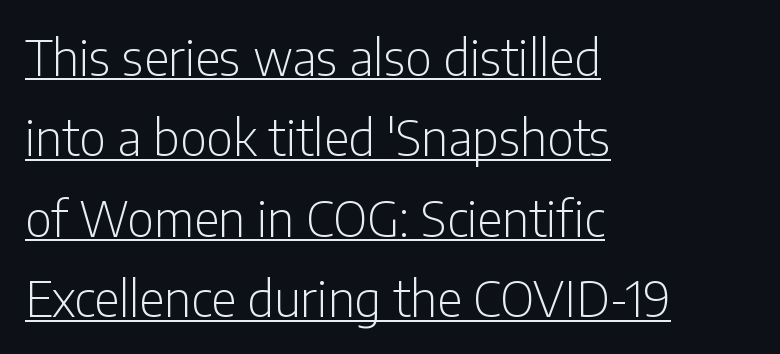
The image shows 49 px light, condensed sans-serif type, upright; set left-aligned, normal line spacing (1.64x), normal letter spacing, underlined; low stroke contrast and a medium x-height.
